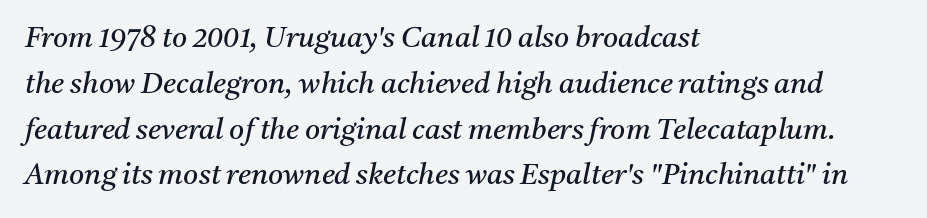
A quiet, ordinary-to-light weight characterises the typeface. Interline gaps are of average width in this sample. Little horizontal feet cap the strokes, marking this as serif type. A typesetter would call this zero additional tracking. The lettering tilts uniformly, giving the passage an italic look. A student would call this left alignment; a typographer would say flush left, rag right.
